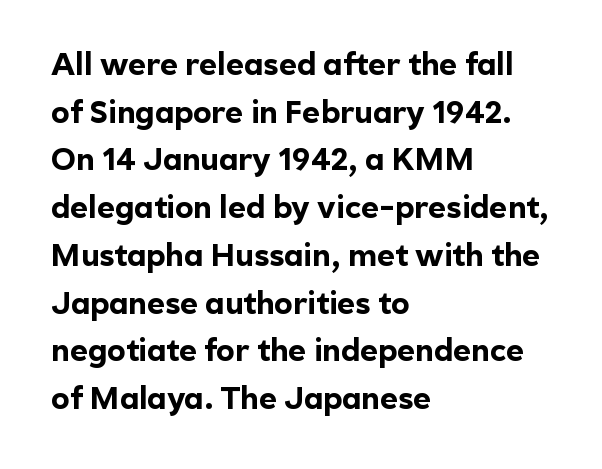
{"serif": "no", "italic": "no", "bold": "yes", "weight": "bold", "width": "normal", "x_height": "medium", "monospaced": "no", "underline": "no", "align": "left", "line_spacing": "normal", "line_spacing_ratio": 1.54, "letter_spacing": "normal", "letter_spacing_em": 0.0, "glyph_px": 31}
